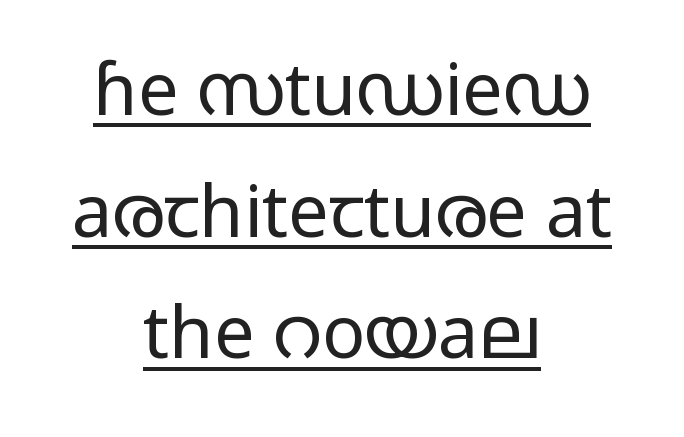
{"serif": "no", "italic": "no", "bold": "no", "weight": "light", "width": "wide", "stroke_contrast": "low", "x_height": "medium", "monospaced": "no", "underline": "yes", "align": "center", "line_spacing": "normal", "line_spacing_ratio": 1.69, "letter_spacing": "normal", "letter_spacing_em": 0.0, "glyph_px": 72}
